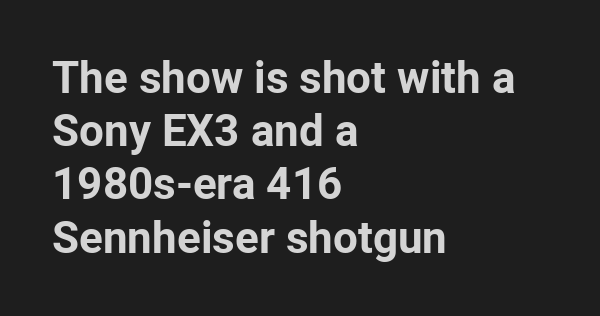
{"serif": "no", "italic": "no", "bold": "yes", "weight": "bold", "width": "normal", "stroke_contrast": "low", "x_height": "medium", "monospaced": "no", "underline": "no", "align": "left", "line_spacing_ratio": 1.21, "letter_spacing": "normal", "letter_spacing_em": 0.0, "glyph_px": 44}
